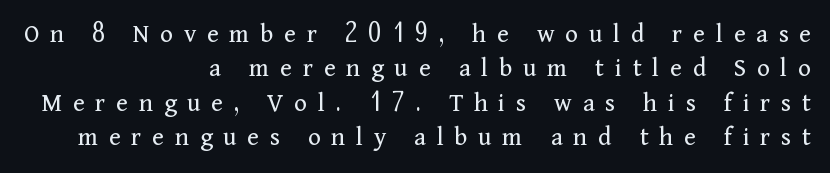
Q: Is the text bold? A: No.
Q: Is the text italic (slanted)? A: No, it is upright.
Q: Is the text underlined? A: No.
Q: How is the paragraph aligned? A: Right-aligned.
Q: Is the spacing between letters normal or unusually wide? A: Unusually wide.
Q: Is the spacing between lines tight, normal or loose? A: Normal.
